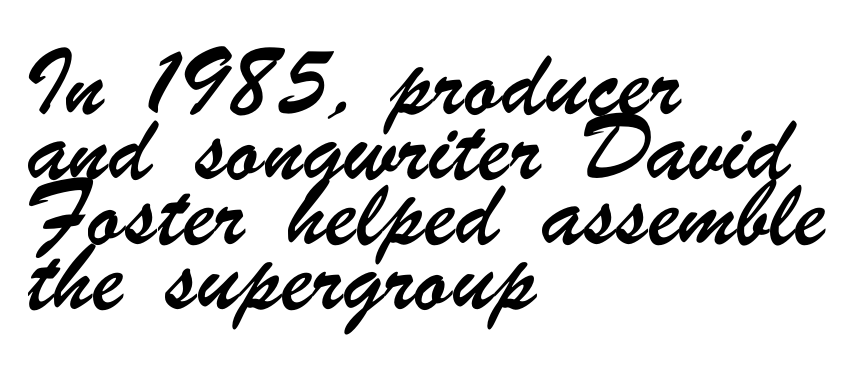
You could call the tracking neutral — neither tight nor loose. These lines are set flush left with a ragged right edge. Proportional: the letters do not fall into vertical columns. In terms of leading, this rendering sits right in the middle. The space beneath each line is pristine and unruled.
